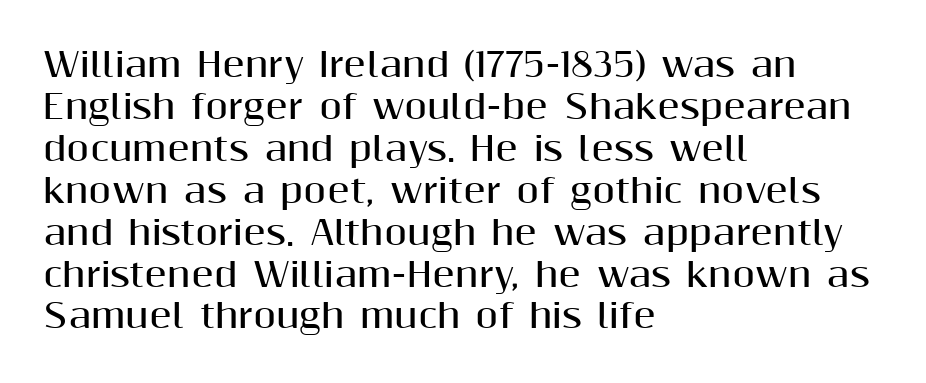
Q: Is the text bold? A: Yes.
Q: Is the text italic (slanted)? A: No, it is upright.
Q: Is the typeface a serif or a sans-serif typeface? A: Sans-serif.
Q: Is the text underlined? A: No.
Q: How is the paragraph aligned? A: Left-aligned.
Q: Is the spacing between letters normal or unusually wide? A: Normal.
Q: Is the spacing between lines tight, normal or loose? A: Normal.
Q: Width (condensed, normal, or wide)? A: Normal.
Q: Stroke contrast? A: Medium.
Q: x-height? A: Medium.
Q: Monospaced? A: No.
